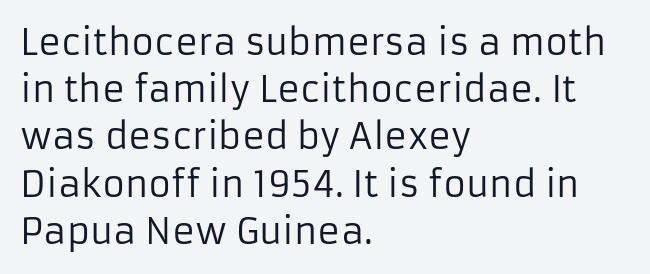
Q: Is the text bold? A: No.
Q: Is the text italic (slanted)? A: No, it is upright.
Q: Is the typeface a serif or a sans-serif typeface? A: Sans-serif.
Q: Is the text underlined? A: No.
Q: How is the paragraph aligned? A: Left-aligned.
Q: Is the spacing between letters normal or unusually wide? A: Normal.
Q: Is the spacing between lines tight, normal or loose? A: Normal.
Q: Width (condensed, normal, or wide)? A: Normal.
Q: Stroke contrast? A: Low.
Q: x-height? A: Medium.
Q: Monospaced? A: No.
